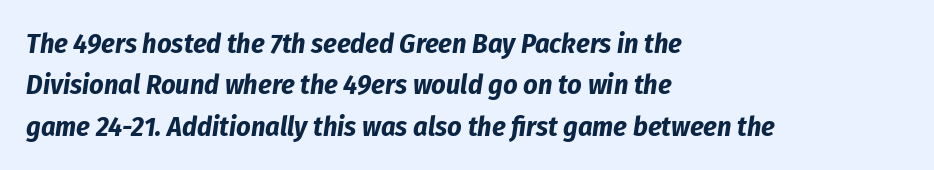
Q: Is the text bold? A: Yes.
Q: Is the text italic (slanted)? A: Yes, it leans right by about 8 degrees.
Q: Is the text underlined? A: No.
Q: How is the paragraph aligned? A: Left-aligned.
Q: Is the spacing between letters normal or unusually wide? A: Normal.
Q: Is the spacing between lines tight, normal or loose? A: Normal.
Q: Width (condensed, normal, or wide)? A: Condensed.
Q: Stroke contrast? A: Low.
Q: x-height? A: Medium.
Q: Monospaced? A: No.
